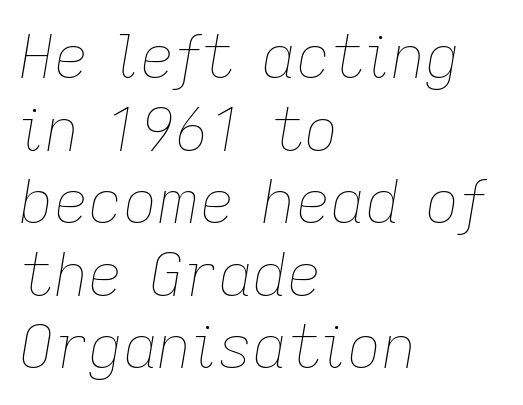
The image shows 60 px thin type, italic (leaning right); set left-aligned, line spacing 1.21x, normal letter spacing, not underlined; low stroke contrast and a medium x-height.
